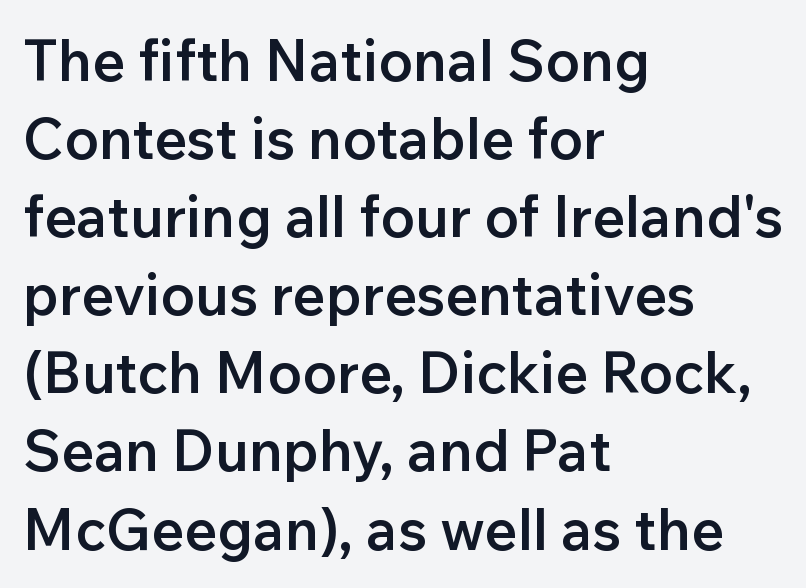
Decoration check: the copy has no underline. Nothing sits at the stroke ends, so this counts as sans-serif. Each letter keeps its own natural width here, so spacing adapts to shape. This is roman type, the default non-slanted kind. Nothing unusual about the tracking: characters are spaced as the font intends.
